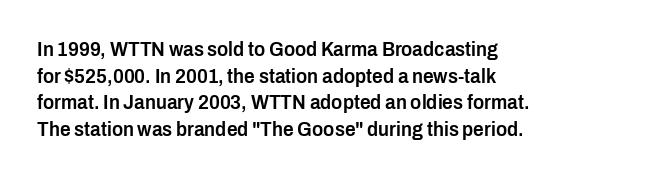
{"italic": "no", "bold": "semi", "underline": "no", "align": "left", "line_spacing": "normal", "line_spacing_ratio": 1.27, "letter_spacing": "normal", "letter_spacing_em": 0.0, "glyph_px": 21}
